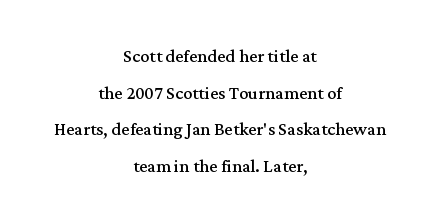
The image shows 23 px text type, upright; set centered, normal line spacing (1.59x), normal letter spacing, not underlined.
